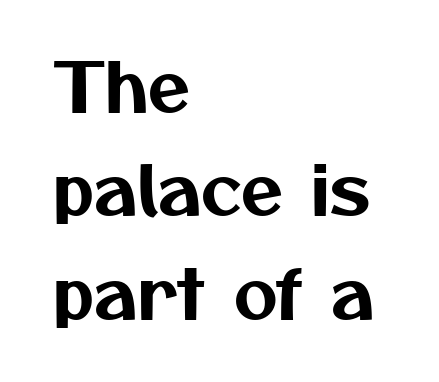
Observe the ordinary spacing: letters are neighbours, not strangers. Students, observe: this is what conventionally led text looks like. These lines are rendered in a variable-pitch font. The rendering shows plain stroke endings on the letterforms — a sans-serif design.
